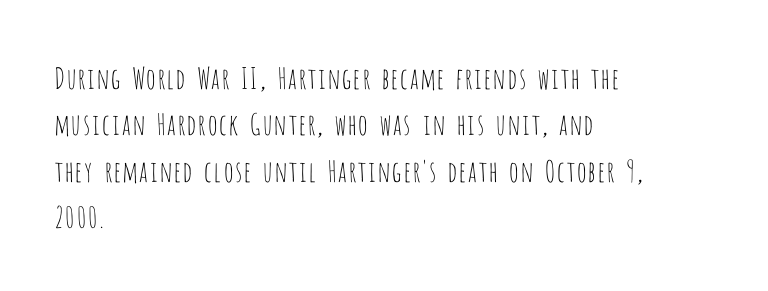
Does the copy run flush right? No — it runs flush left. Font category for this specimen: sans-serif. The letters advance in unequal steps, a hallmark of proportional type. Does the lettering tilt? It doesn't — this is upright.
